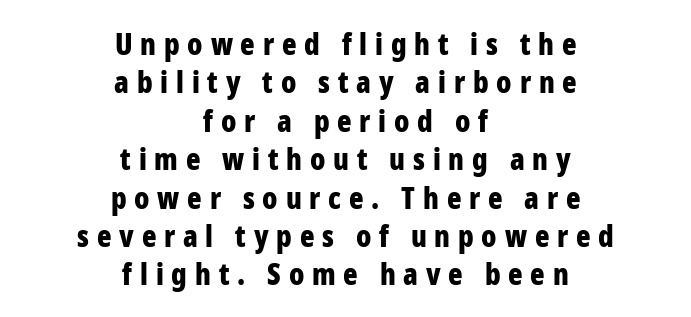
The image shows 30 px bold, condensed sans-serif type, upright; set centered, normal line spacing (1.28x), unusually wide letter spacing (+0.26 em), not underlined; low stroke contrast and a medium x-height.
